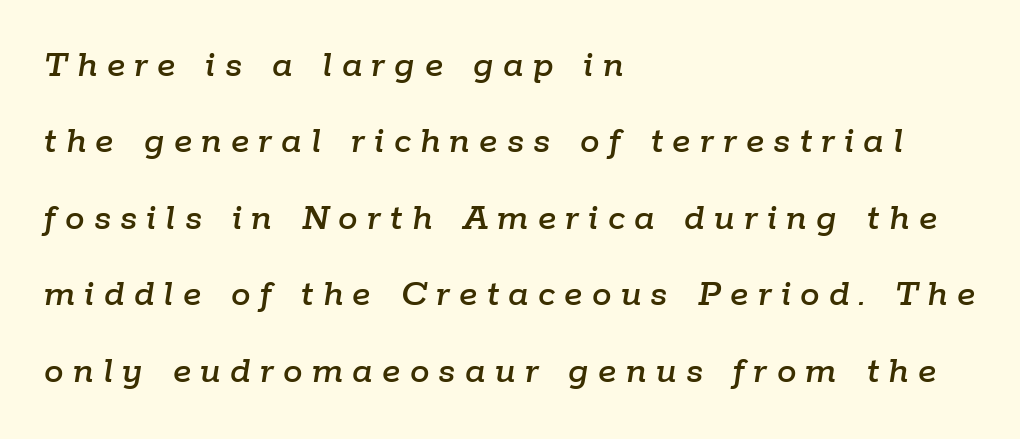
{"italic": "yes", "lean": "right", "slant_degrees": 9, "width": "normal", "stroke_contrast": "low", "x_height": "medium", "monospaced": "no", "underline": "no", "align": "left", "line_spacing": "loose", "line_spacing_ratio": 1.96, "letter_spacing": "wide", "letter_spacing_em": 0.24, "glyph_px": 39}
